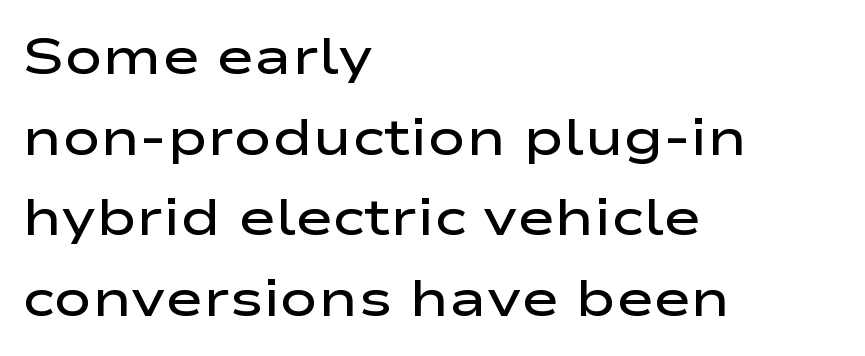
{"serif": "no", "italic": "no", "bold": "semi", "weight": "semibold", "width": "wide", "stroke_contrast": "low", "x_height": "medium", "monospaced": "no", "underline": "no", "align": "left", "line_spacing": "normal", "line_spacing_ratio": 1.58, "letter_spacing": "normal", "letter_spacing_em": 0.0, "glyph_px": 51}
